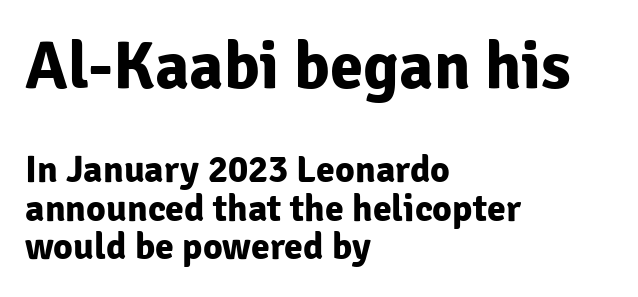
The rag falls on the right side of this text block. The composition opens big and finishes small. This is sans-serif lettering, the kind often seen on screens and signage. The rendering uses a bold face; every stroke is thick and dark.
